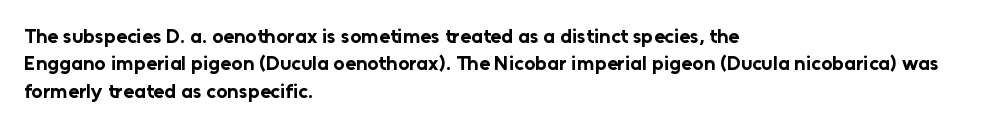
{"italic": "no", "bold": "yes", "underline": "no", "align": "left", "line_spacing": "normal", "line_spacing_ratio": 1.37, "letter_spacing": "normal", "letter_spacing_em": 0.0, "glyph_px": 20}
